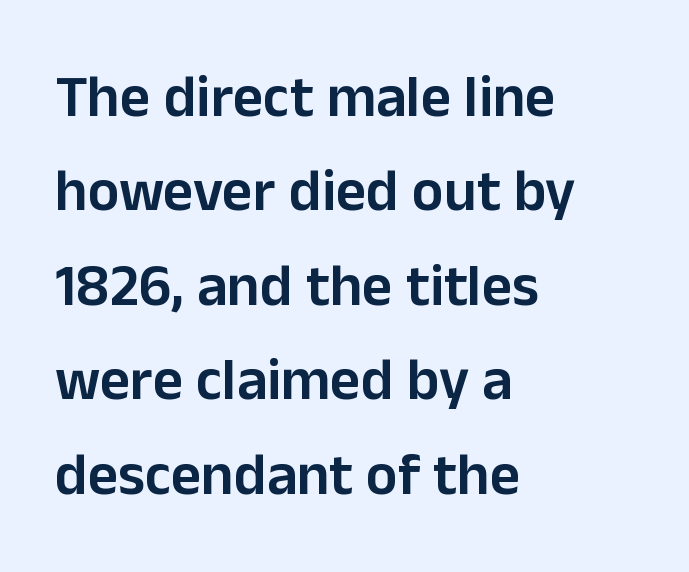
Q: Is the text bold? A: Semi-bold.
Q: Is the text italic (slanted)? A: No, it is upright.
Q: Is the typeface a serif or a sans-serif typeface? A: Sans-serif.
Q: Is the text underlined? A: No.
Q: How is the paragraph aligned? A: Left-aligned.
Q: Is the spacing between letters normal or unusually wide? A: Normal.
Q: Is the spacing between lines tight, normal or loose? A: Normal.
Q: Width (condensed, normal, or wide)? A: Normal.
Q: Stroke contrast? A: Low.
Q: x-height? A: Medium.
Q: Monospaced? A: No.
